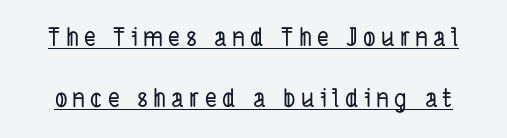
Students, observe: this is what heavily led, spacious text looks like. Underlined type. Does extra space separate the letters? Yes, quite a lot of it.
